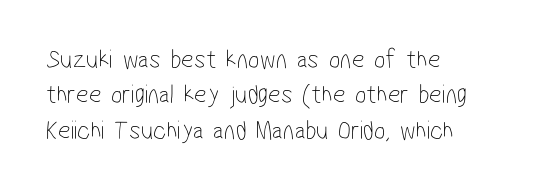
{"bold": "no", "underline": "no", "align": "left", "line_spacing": "normal", "line_spacing_ratio": 1.31, "letter_spacing": "normal", "letter_spacing_em": 0.0, "glyph_px": 27}
